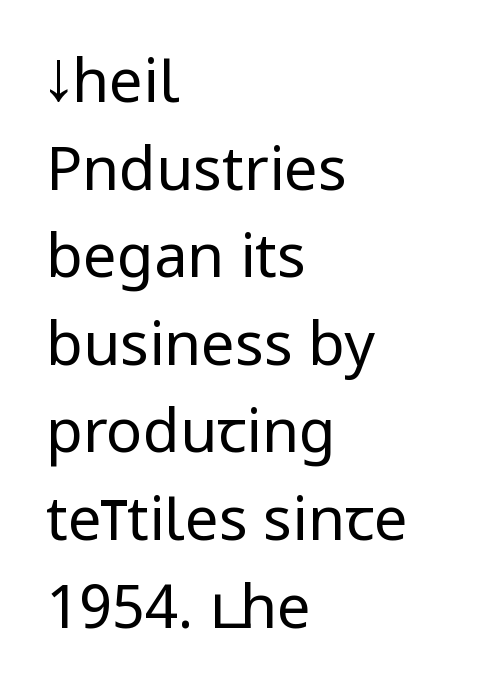
{"serif": "no", "italic": "no", "bold": "no", "weight": "regular", "width": "condensed", "stroke_contrast": "low", "x_height": "large", "monospaced": "no", "underline": "no", "align": "left", "line_spacing": "normal", "line_spacing_ratio": 1.46, "letter_spacing": "normal", "letter_spacing_em": 0.0, "glyph_px": 60}
